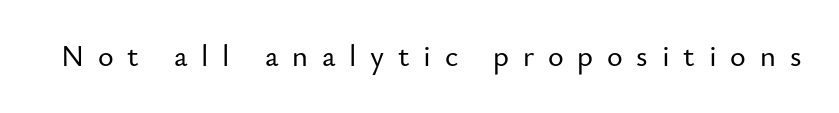
{"serif": "no", "italic": "no", "width": "normal", "stroke_contrast": "low", "x_height": "small", "monospaced": "no", "underline": "no", "letter_spacing": "wide", "letter_spacing_em": 0.46, "glyph_px": 30}
